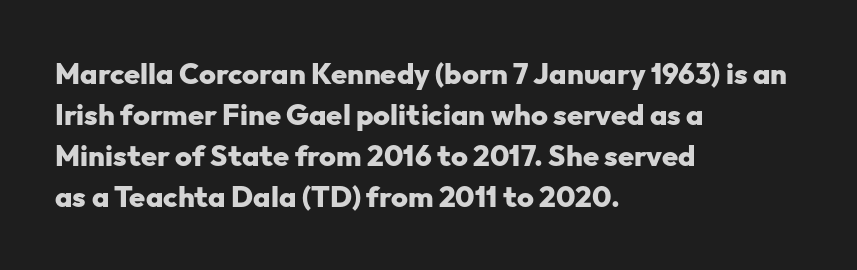
Each letter keeps its own natural width here, so spacing adapts to shape. Bare-footed words on every line. The rendering keeps characters at their native spacing. Is the block centered? No — it sits flush against the left margin.
